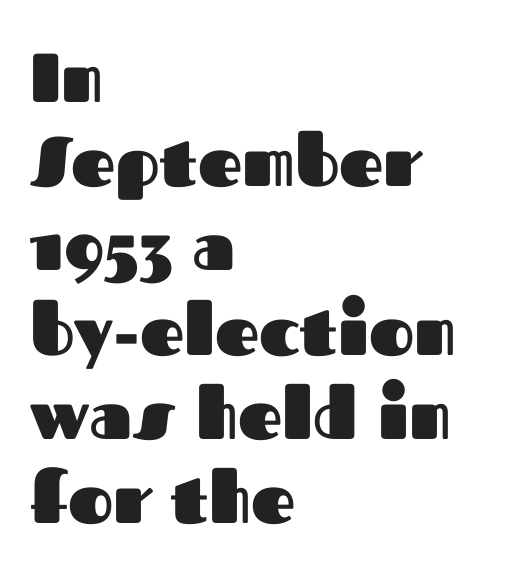
Q: Is the text bold? A: Yes.
Q: Is the text italic (slanted)? A: No, it is upright.
Q: Is the typeface a serif or a sans-serif typeface? A: Sans-serif.
Q: Is the text underlined? A: No.
Q: How is the paragraph aligned? A: Left-aligned.
Q: Is the spacing between letters normal or unusually wide? A: Normal.
Q: Width (condensed, normal, or wide)? A: Normal.
Q: Stroke contrast? A: Medium.
Q: x-height? A: Medium.
Q: Monospaced? A: No.
